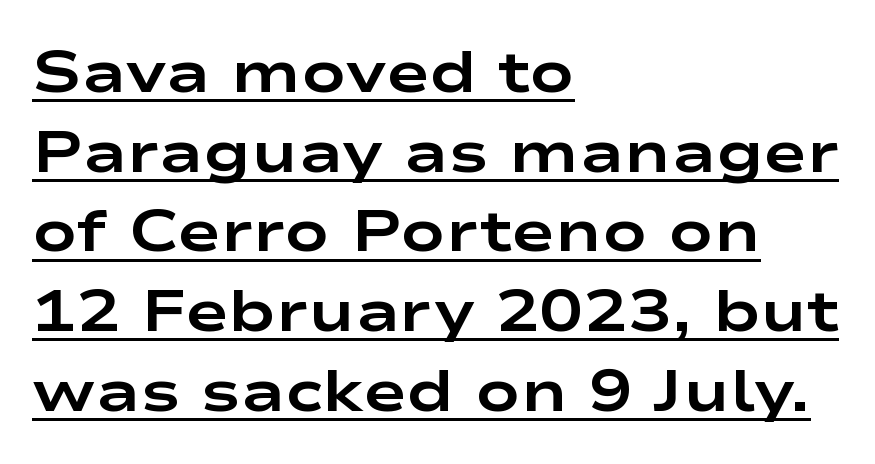
{"serif": "no", "italic": "no", "bold": "yes", "weight": "bold", "width": "wide", "stroke_contrast": "low", "x_height": "medium", "monospaced": "no", "underline": "yes", "align": "left", "line_spacing": "normal", "line_spacing_ratio": 1.35, "letter_spacing": "normal", "letter_spacing_em": 0.0, "glyph_px": 59}
